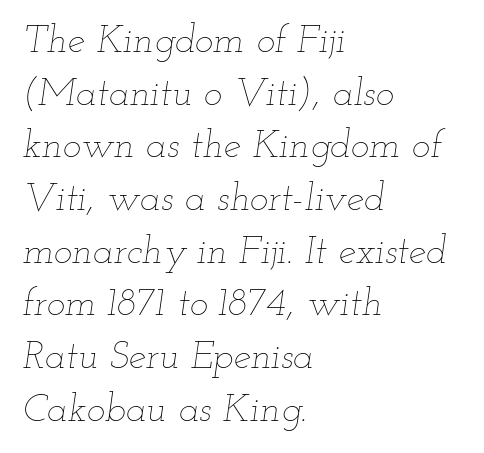
Q: Is the text bold? A: No.
Q: Is the text italic (slanted)? A: Yes, it leans right by about 12 degrees.
Q: Is the text underlined? A: No.
Q: How is the paragraph aligned? A: Left-aligned.
Q: Is the spacing between letters normal or unusually wide? A: Normal.
Q: Is the spacing between lines tight, normal or loose? A: Normal.
Q: Width (condensed, normal, or wide)? A: Wide.
Q: Stroke contrast? A: Low.
Q: x-height? A: Small.
Q: Monospaced? A: No.
